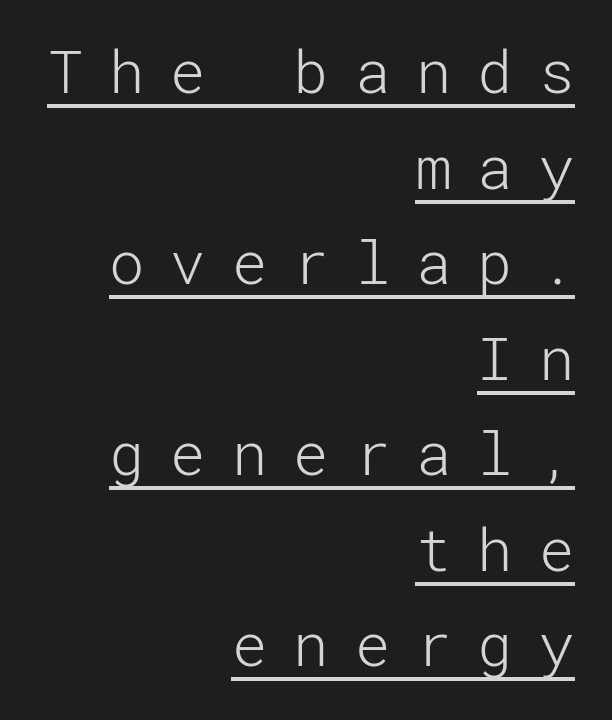
Right-aligned paragraph, ragged on the left. Leading: standard. The font sits on the lighter half of the weight spectrum, regular included. Observe the wide spacing: letters keep a clear distance from each other.
